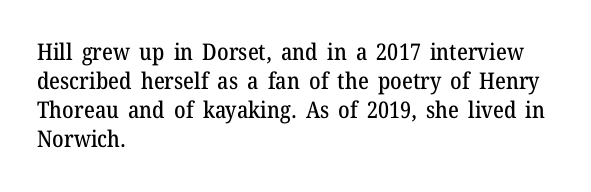
The image shows 23 px text type, upright; set left-aligned, normal line spacing (1.26x), normal letter spacing, not underlined.
